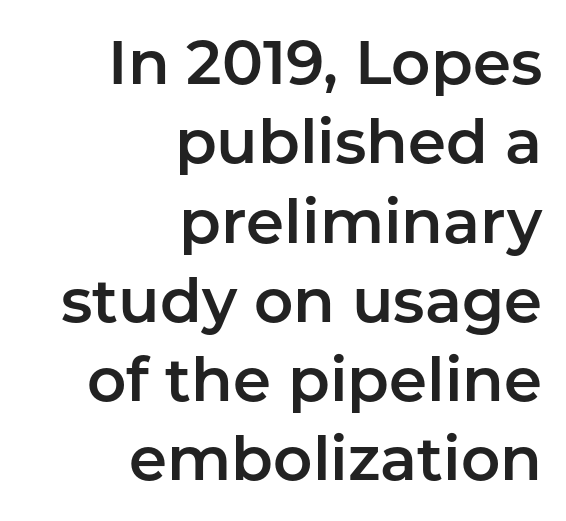
The font's upright variant was chosen for this text. The text was rendered using a sans face with plain stroke endings. The rag falls on the left side of this text block. Look at the tracking — it's just the regular setting, nothing added.
